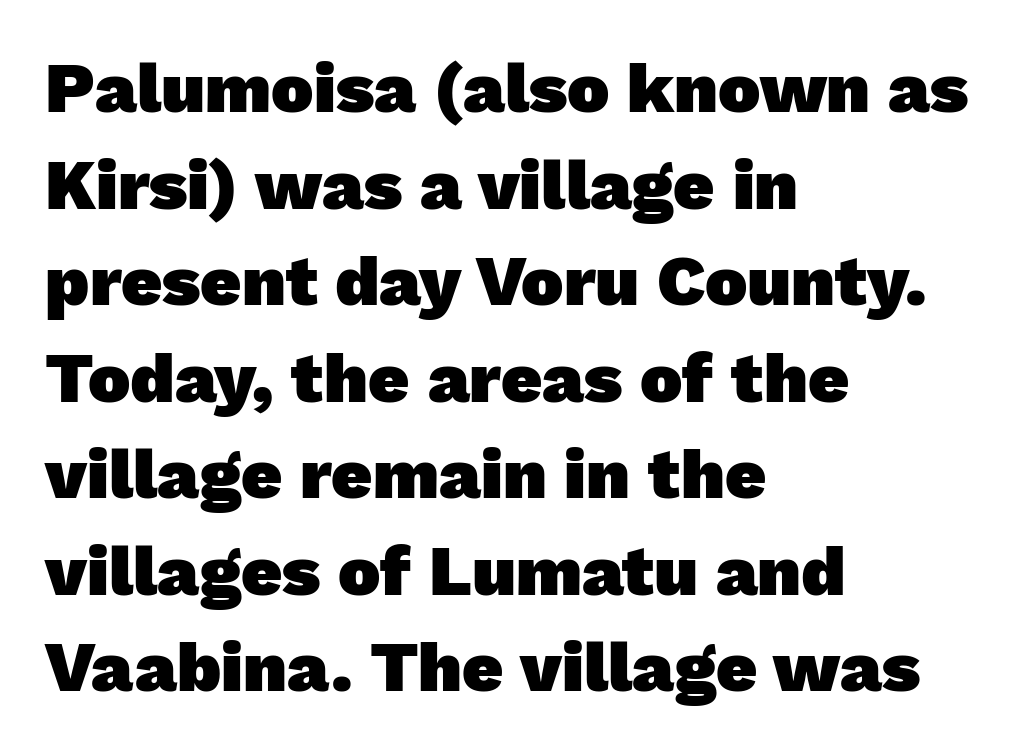
Q: Is the text bold? A: Yes.
Q: Is the typeface a serif or a sans-serif typeface? A: Sans-serif.
Q: Is the text underlined? A: No.
Q: How is the paragraph aligned? A: Left-aligned.
Q: Is the spacing between letters normal or unusually wide? A: Normal.
Q: Is the spacing between lines tight, normal or loose? A: Normal.
Q: Width (condensed, normal, or wide)? A: Normal.
Q: Stroke contrast? A: Low.
Q: x-height? A: Medium.
Q: Monospaced? A: No.
